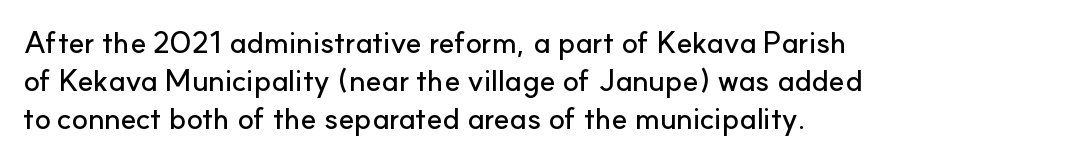
{"serif": "no", "italic": "no", "width": "normal", "stroke_contrast": "low", "x_height": "small", "monospaced": "no", "underline": "no", "align": "left", "line_spacing": "normal", "line_spacing_ratio": 1.27, "letter_spacing": "normal", "letter_spacing_em": 0.0, "glyph_px": 30}
